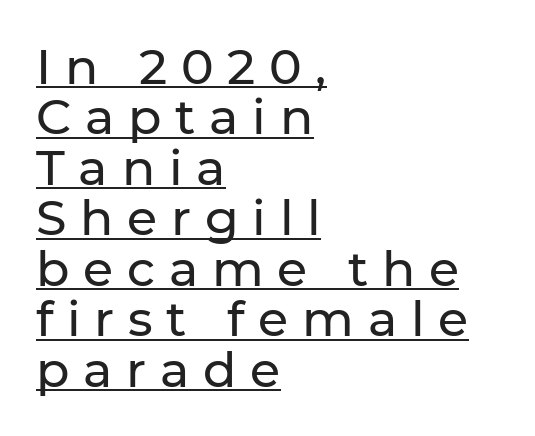
{"serif": "no", "italic": "no", "width": "normal", "stroke_contrast": "low", "x_height": "medium", "monospaced": "no", "underline": "yes", "align": "left", "line_spacing": "tight", "line_spacing_ratio": 1.03, "letter_spacing": "wide", "letter_spacing_em": 0.28, "glyph_px": 49}
